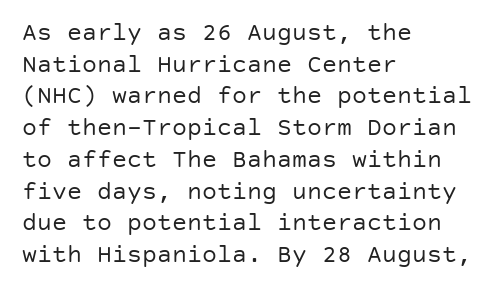
The characters are drawn with everyday or finer stroke widths. The string is rendered with underlining switched off. Leading matches the norm, producing a regular column. This sample uses plain, unmodified letter spacing.
